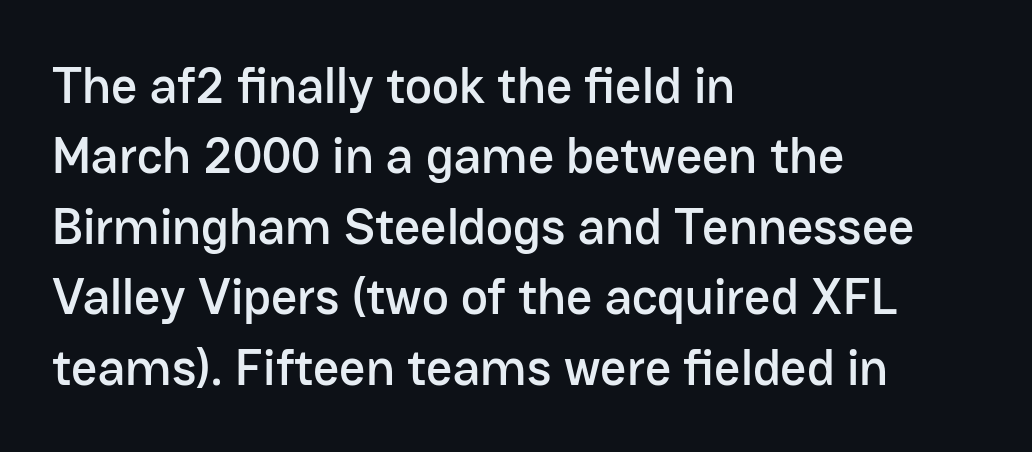
Q: Is the text italic (slanted)? A: No, it is upright.
Q: Is the typeface a serif or a sans-serif typeface? A: Sans-serif.
Q: Is the text underlined? A: No.
Q: How is the paragraph aligned? A: Left-aligned.
Q: Is the spacing between letters normal or unusually wide? A: Normal.
Q: Is the spacing between lines tight, normal or loose? A: Normal.
Q: Width (condensed, normal, or wide)? A: Normal.
Q: Stroke contrast? A: Low.
Q: x-height? A: Medium.
Q: Monospaced? A: No.
